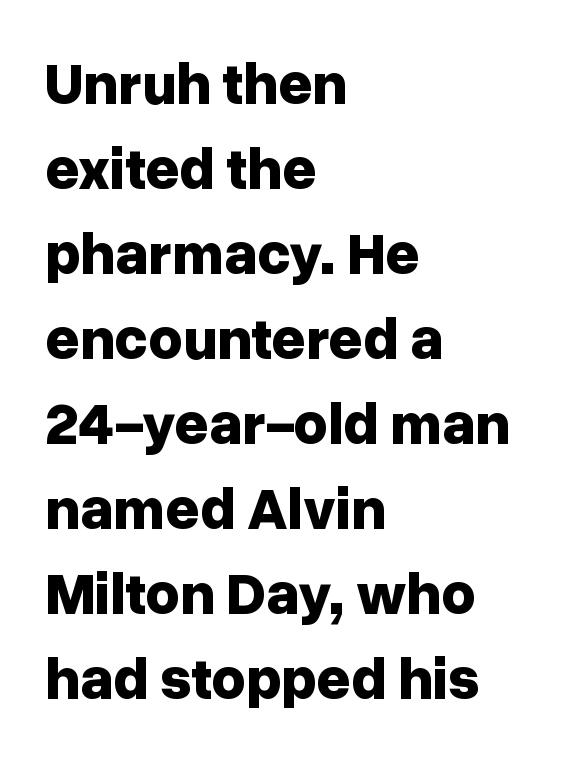
Q: Is the text bold? A: Yes.
Q: Is the text italic (slanted)? A: No, it is upright.
Q: Is the typeface a serif or a sans-serif typeface? A: Sans-serif.
Q: Is the text underlined? A: No.
Q: How is the paragraph aligned? A: Left-aligned.
Q: Is the spacing between letters normal or unusually wide? A: Normal.
Q: Is the spacing between lines tight, normal or loose? A: Normal.
Q: Width (condensed, normal, or wide)? A: Normal.
Q: Stroke contrast? A: Low.
Q: x-height? A: Medium.
Q: Monospaced? A: No.
